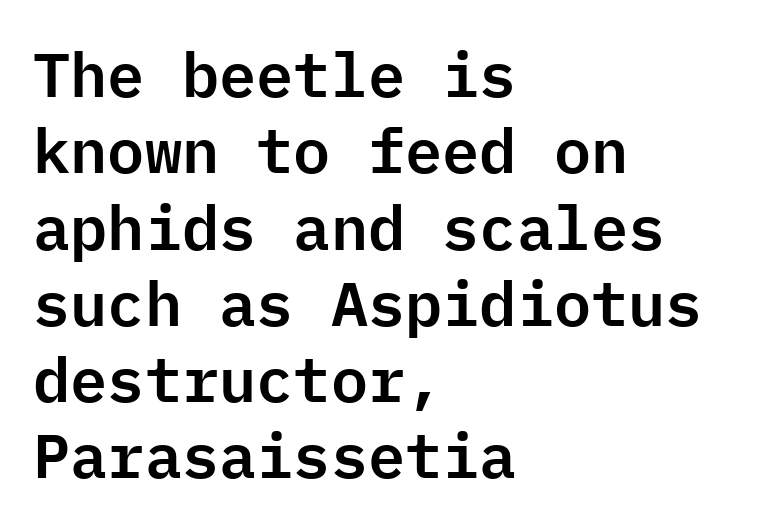
Do the characters align in a grid? Yes, the font is monospaced. When letters stand straight like this, we call the style roman or upright. The letterforms sit shoulder to shoulder at normal distance. Stroke terminals: plain, sans-serif. Short and long lines alike share a common starting point at left.
